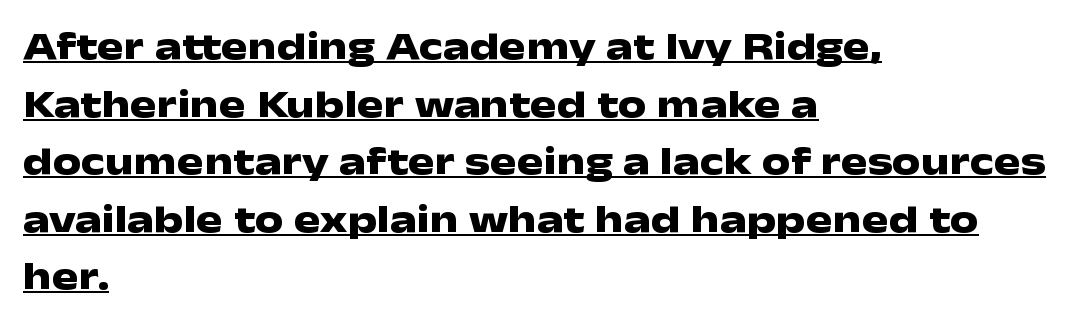
This sample has the flowing, uneven cadence of proportional lettering. A typesetter would call this zero additional tracking. This is underlined copy, the kind a proofreader might mark for attention. Serifs: no, the terminals of the letterforms are clean.
